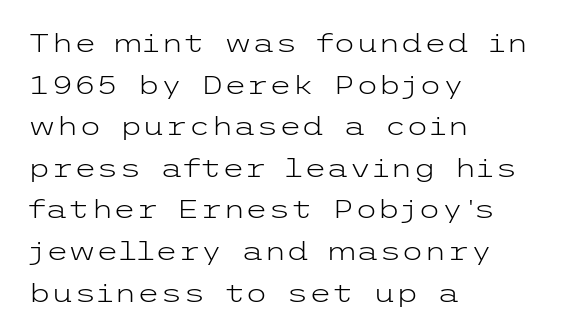
{"italic": "no", "bold": "no", "underline": "no", "align": "left", "line_spacing": "normal", "line_spacing_ratio": 1.6, "letter_spacing": "normal", "letter_spacing_em": 0.0, "glyph_px": 26}
